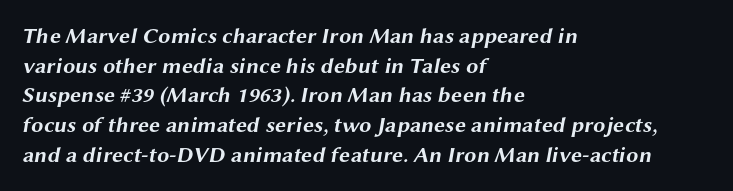
Q: Is the text bold? A: Yes.
Q: Is the text underlined? A: No.
Q: How is the paragraph aligned? A: Left-aligned.
Q: Is the spacing between letters normal or unusually wide? A: Normal.
Q: Is the spacing between lines tight, normal or loose? A: Normal.
